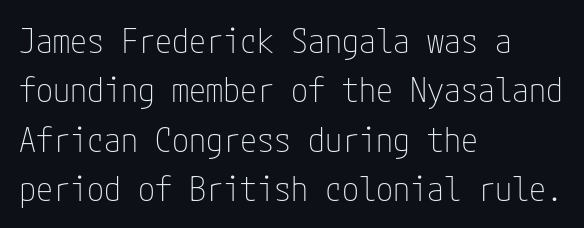
The image shows 34 px thin, condensed sans-serif type, upright; set left-aligned, normal line spacing (1.45x), normal letter spacing, not underlined; low stroke contrast and a medium x-height.
